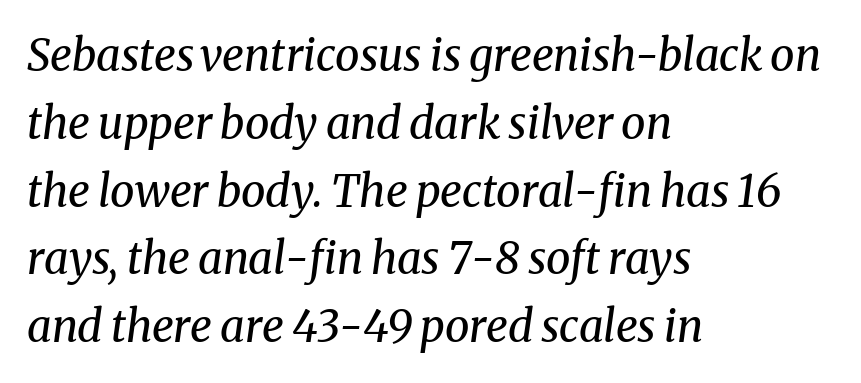
The image shows 44 px regular-weight serif type, italic (leaning right); set left-aligned, normal line spacing (1.54x), normal letter spacing, not underlined; medium stroke contrast and a medium x-height.
